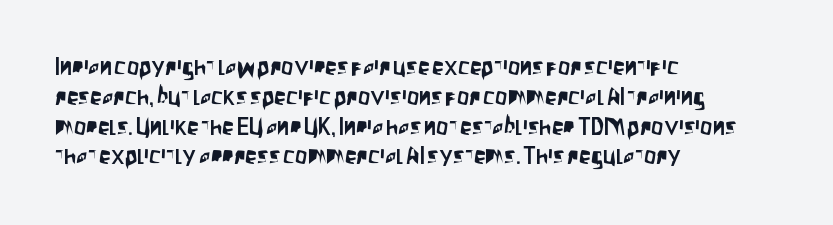
Q: Is the text italic (slanted)? A: No, it is upright.
Q: Is the text underlined? A: No.
Q: How is the paragraph aligned? A: Left-aligned.
Q: Is the spacing between letters normal or unusually wide? A: Normal.
